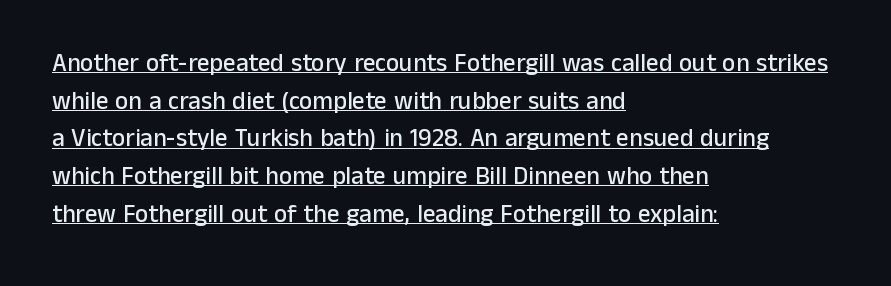
Interline gaps are of average width in this sample. The letterforms sit shoulder to shoulder at normal distance. Does a line run under the words? Yes, clearly. No italicization has been applied; the sample stays upright. Does the copy run flush right? No — it runs flush left.
